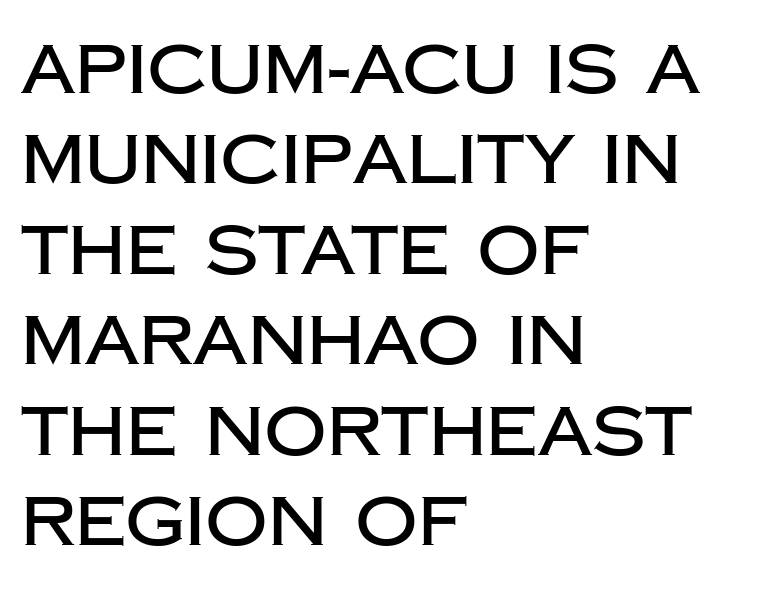
The horizontal fit of the characters is conventional and even. The space beneath each line is pristine and unruled. The block of text has a typical density, with ordinary space between rows. To sum up the face: it is a sans, with no serifs. These lines were composed using upright roman letters.
